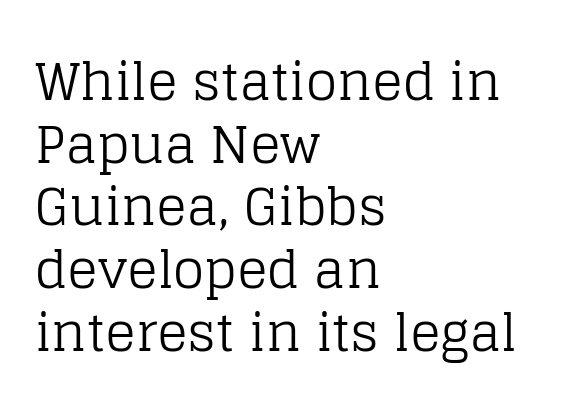
Q: Is the text bold? A: No.
Q: Is the text italic (slanted)? A: No, it is upright.
Q: Is the typeface a serif or a sans-serif typeface? A: Serif.
Q: Is the text underlined? A: No.
Q: How is the paragraph aligned? A: Left-aligned.
Q: Is the spacing between letters normal or unusually wide? A: Normal.
Q: Width (condensed, normal, or wide)? A: Normal.
Q: Stroke contrast? A: Low.
Q: x-height? A: Large.
Q: Monospaced? A: No.
